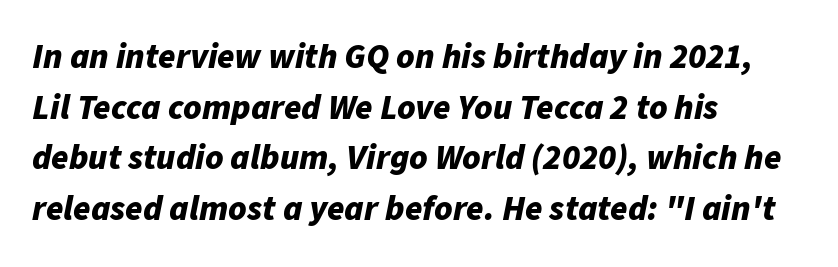
The glyphs have the mass of a bold cut. Is this a fixed-width face? No — the glyphs have proportional, varying widths. Students, note that the glyphs here touch the page at normal intervals. Descenders are the only things crossing below the line.
